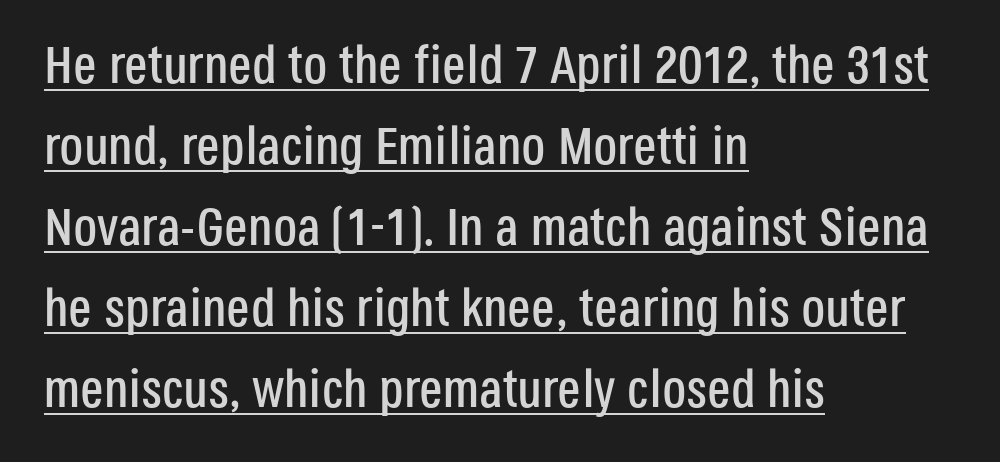
This sample is left-justified, so line endings fall wherever the words run out. Designer's note — italics off, roman on. Each letter keeps its own natural width here, so spacing adapts to shape. Inter-character spacing is left at the font's built-in metrics. Regular leading.
